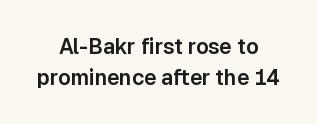
The image shows 21 px text type, upright; set centered, normal line spacing (1.47x), normal letter spacing, not underlined.
